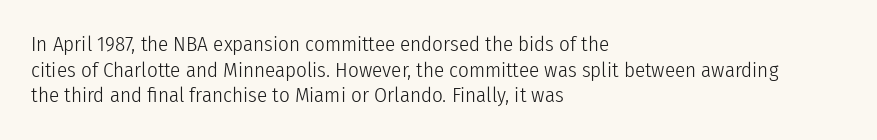
Does extra space separate the letters? No, they use regular spacing. The passage is arranged the way most books set body copy — flush left. The area under the type is left untouched. The face looks like a standard text weight, possibly lighter. Notice how the stems are strictly vertical — no italics here.
